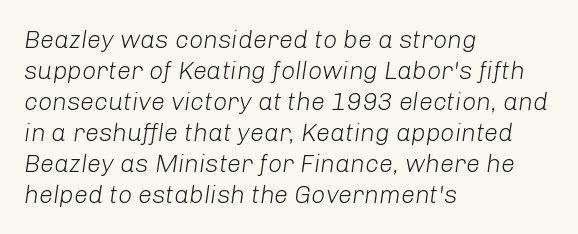
The image shows 25 px text type, italic (leaning right); set left-aligned, line spacing 1.24x, normal letter spacing, not underlined.
